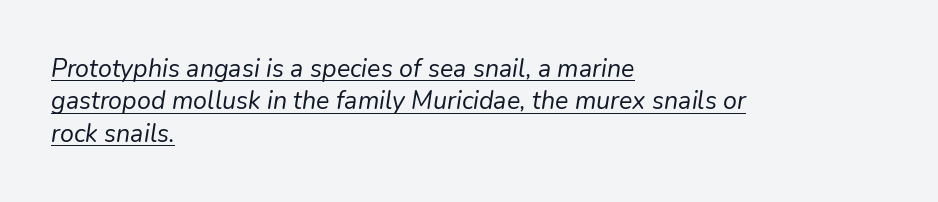
{"italic": "yes", "lean": "right", "slant_degrees": 9, "bold": "no", "underline": "yes", "align": "left", "line_spacing": "normal", "line_spacing_ratio": 1.3, "letter_spacing": "normal", "letter_spacing_em": 0.0, "glyph_px": 25}
